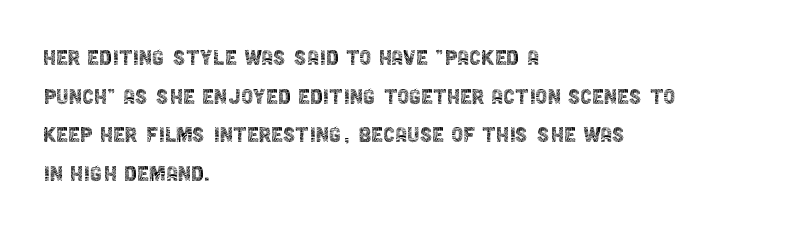
Stroke thickness stays within the range of a standard reading face or lighter. Notice how descenders clear the ascenders below comfortably — that's standard leading. There is no visible air inserted between adjacent glyphs. Casual observation: everything's shoved over to the left. The specimen omits any rule beneath the text block's lines. The letters stand straight up with perfectly vertical stems.
